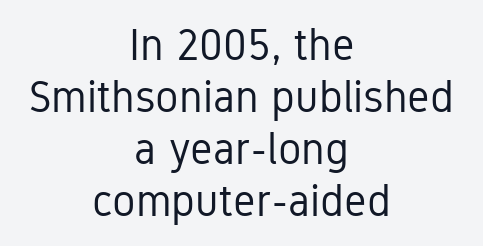
Counters stay open thanks to moderate or lighter strokes. The strip under each line holds only bare page. The designer went with a sans here, leaving each stem footless. The typography opts for an upright posture over an oblique one. There is no visible air inserted between adjacent glyphs. Neither beginnings nor endings align; midpoints do.
